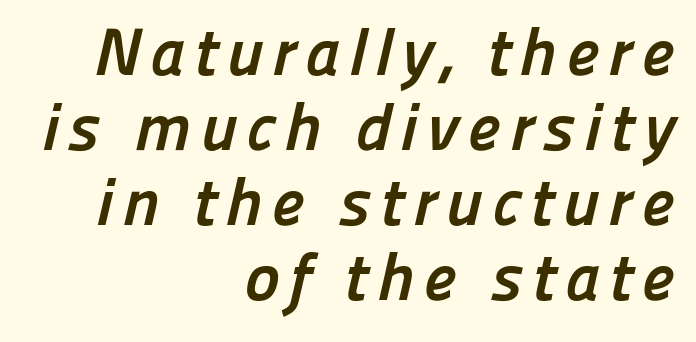
Q: Is the text bold? A: Yes.
Q: Is the typeface a serif or a sans-serif typeface? A: Sans-serif.
Q: Is the text underlined? A: No.
Q: How is the paragraph aligned? A: Right-aligned.
Q: Is the spacing between lines tight, normal or loose? A: Tight.
Q: Width (condensed, normal, or wide)? A: Normal.
Q: Stroke contrast? A: Low.
Q: x-height? A: Medium.
Q: Monospaced? A: No.
